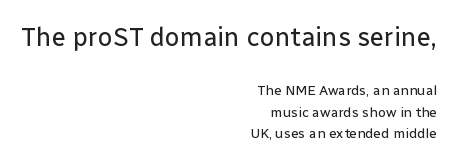
Q: Is the text bold? A: No.
Q: Is the text italic (slanted)? A: No, it is upright.
Q: Is the text underlined? A: No.
Q: How is the paragraph aligned? A: Right-aligned.
Q: Is the spacing between letters normal or unusually wide? A: Normal.
Q: Is the spacing between lines tight, normal or loose? A: Normal.
Q: Which block of text is set in a larger size, the first (top) or the second (bottom)? A: The first (top) one.
